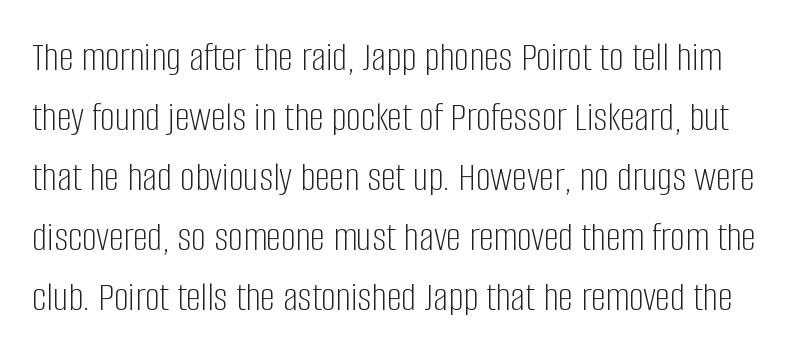
The image shows 42 px light, condensed sans-serif type, upright; set normal line spacing (1.43x), normal letter spacing, not underlined; low stroke contrast and a large x-height.
